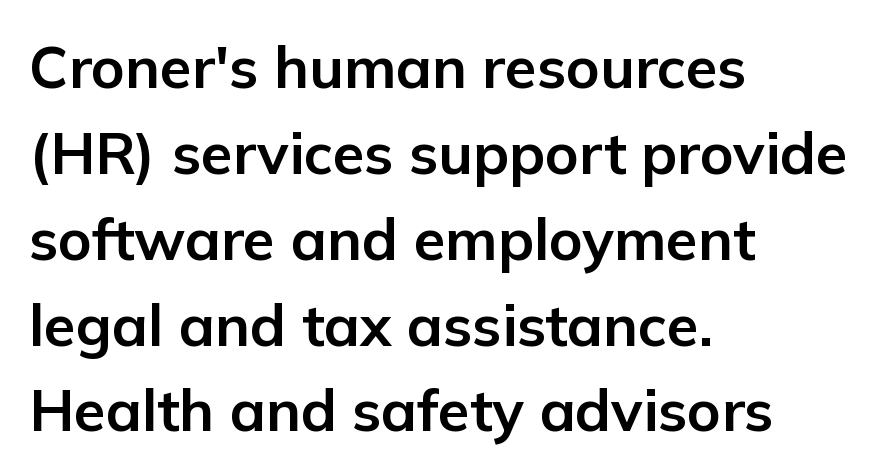
Q: Is the text bold? A: Yes.
Q: Is the text italic (slanted)? A: No, it is upright.
Q: Is the typeface a serif or a sans-serif typeface? A: Sans-serif.
Q: Is the text underlined? A: No.
Q: How is the paragraph aligned? A: Left-aligned.
Q: Is the spacing between letters normal or unusually wide? A: Normal.
Q: Is the spacing between lines tight, normal or loose? A: Normal.
Q: Width (condensed, normal, or wide)? A: Normal.
Q: Stroke contrast? A: Low.
Q: x-height? A: Medium.
Q: Monospaced? A: No.
